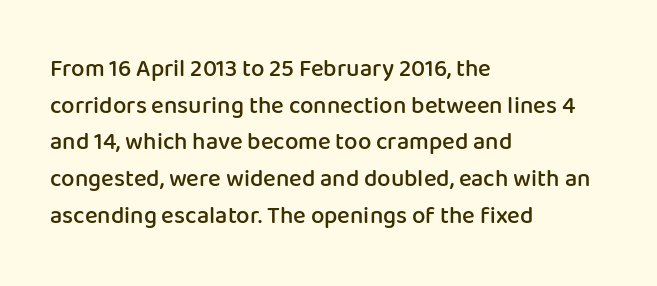
If you drew a line through each stem, it would be perfectly vertical. Each line starts at the same left margin while the right side varies. The string is rendered with underlining switched off. In terms of weight, the rendering is demibold, just under bold.
